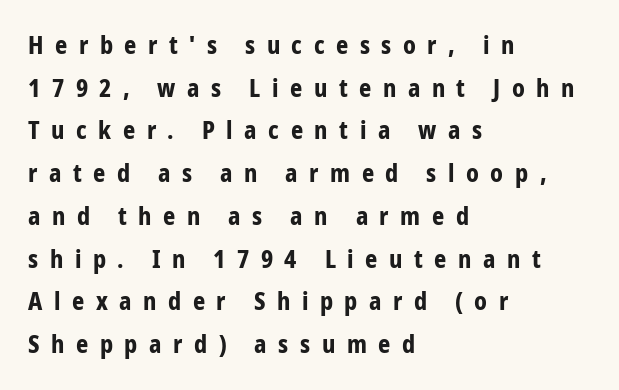
Posture: vertical. Heft: maximum for text — a bold. The specimen omits any rule beneath the text block's lines. The ragged edge is on the right, which tells us the setting is flush left.
